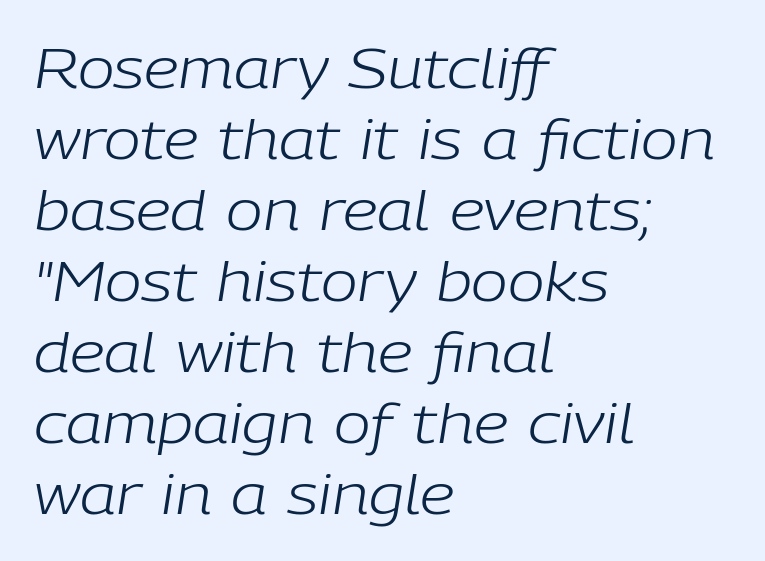
Q: Is the text bold? A: No.
Q: Is the text italic (slanted)? A: Yes, it leans right by about 9 degrees.
Q: Is the text underlined? A: No.
Q: How is the paragraph aligned? A: Left-aligned.
Q: Is the spacing between letters normal or unusually wide? A: Normal.
Q: Is the spacing between lines tight, normal or loose? A: Normal.
Q: Width (condensed, normal, or wide)? A: Normal.
Q: Stroke contrast? A: Low.
Q: x-height? A: Medium.
Q: Monospaced? A: No.
